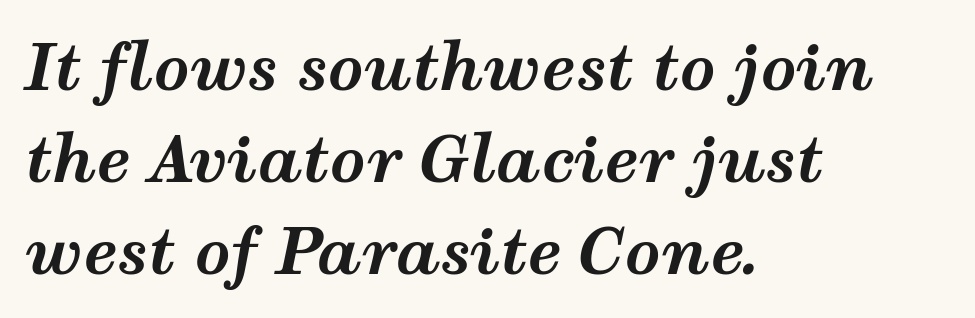
The image shows 63 px bold, wide type, italic (leaning right); set left-aligned, normal line spacing (1.46x), normal letter spacing, not underlined; medium stroke contrast and a medium x-height.
